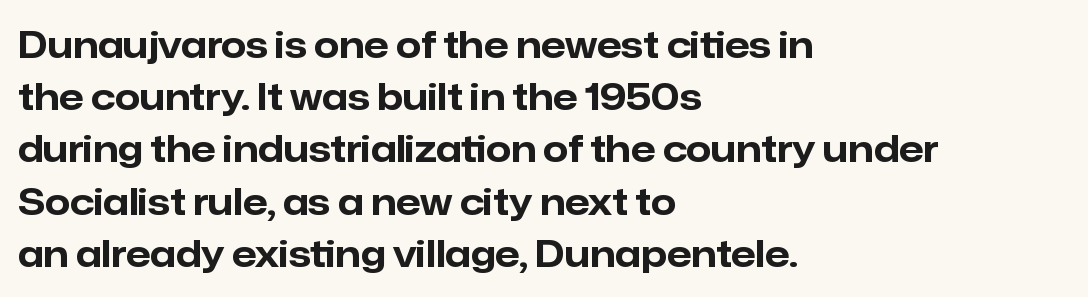
Q: Is the text bold? A: Yes.
Q: Is the text italic (slanted)? A: No, it is upright.
Q: Is the typeface a serif or a sans-serif typeface? A: Sans-serif.
Q: Is the text underlined? A: No.
Q: How is the paragraph aligned? A: Left-aligned.
Q: Is the spacing between letters normal or unusually wide? A: Normal.
Q: Is the spacing between lines tight, normal or loose? A: Normal.
Q: Width (condensed, normal, or wide)? A: Normal.
Q: Stroke contrast? A: Low.
Q: x-height? A: Medium.
Q: Monospaced? A: No.
